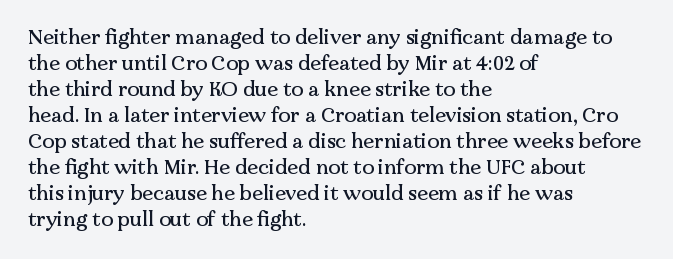
The letterforms sit shoulder to shoulder at normal distance. The lines in this sample share a left origin and differ only in where they stop. Lines of text with bare space underneath. This sample keeps an unexceptional amount of space between lines. Upright lettering throughout.
